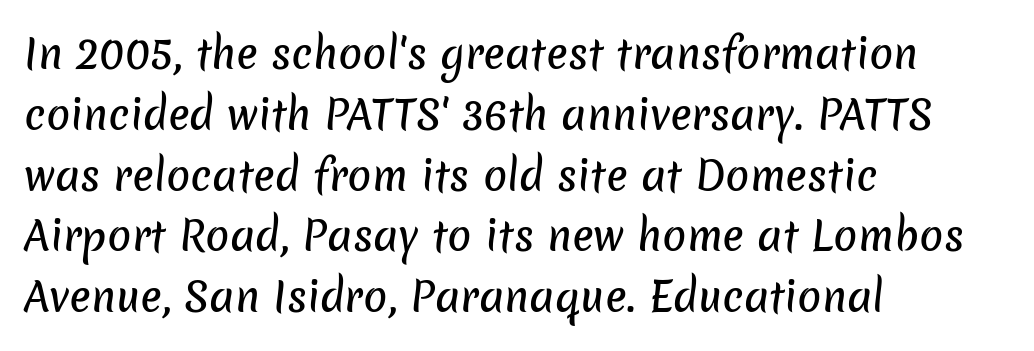
{"serif": "no", "width": "normal", "stroke_contrast": "low", "x_height": "medium", "monospaced": "no", "underline": "no", "align": "left", "line_spacing": "normal", "line_spacing_ratio": 1.52, "letter_spacing": "normal", "letter_spacing_em": 0.0, "glyph_px": 40}
